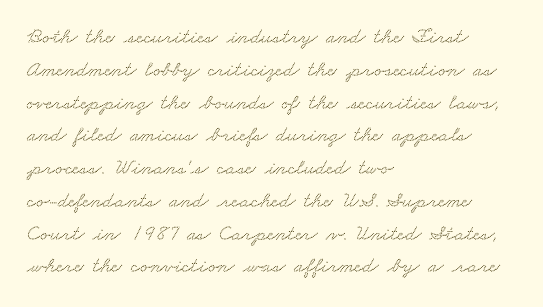
{"underline": "no", "align": "left", "line_spacing": "normal", "line_spacing_ratio": 1.49, "letter_spacing": "normal", "letter_spacing_em": 0.0, "glyph_px": 22}
